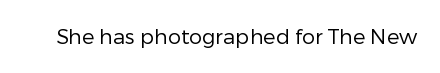
The image shows 21 px text type, upright; set normal letter spacing, not underlined.
